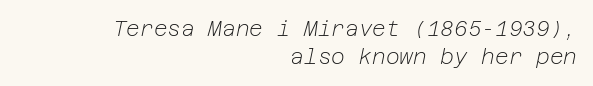
Is the block centered? No — it sits flush against the right margin. Style check: oblique. The words here are not underlined. The tracking reads as untouched default to a designer's eye. This sample keeps an unexceptional amount of space between lines. This is not heavy type; no bold has been used.
